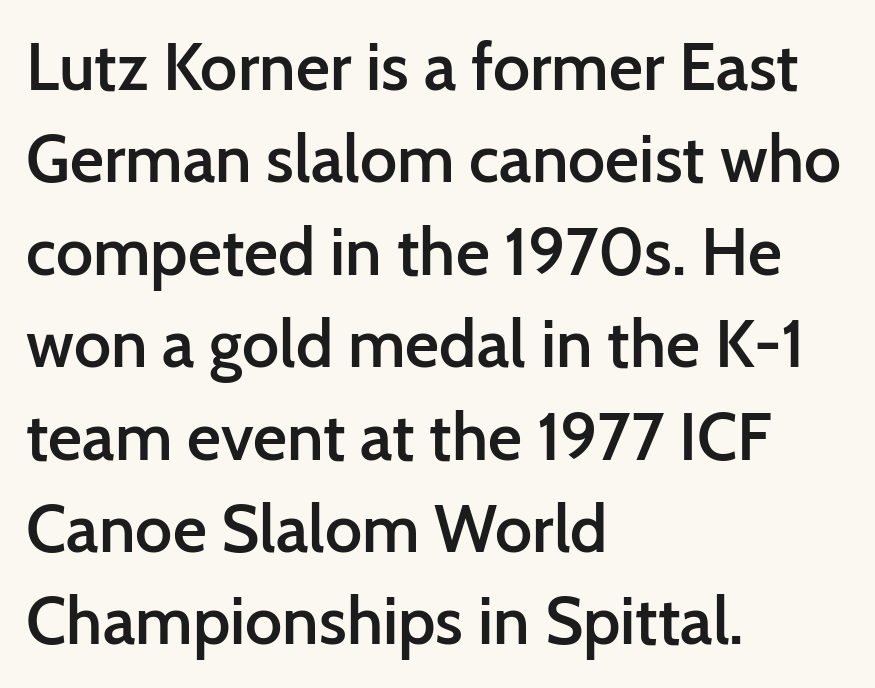
The image shows 66 px semibold sans-serif type, upright; set left-aligned, normal line spacing (1.4x), normal letter spacing, not underlined; low stroke contrast and a medium x-height.
